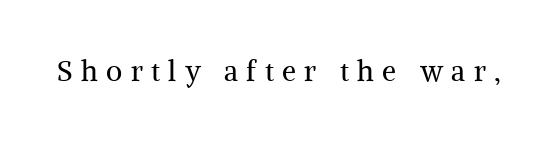
Q: Is the text bold? A: No.
Q: Is the text italic (slanted)? A: No, it is upright.
Q: Is the typeface a serif or a sans-serif typeface? A: Serif.
Q: Is the text underlined? A: No.
Q: Is the spacing between letters normal or unusually wide? A: Unusually wide.
Q: Width (condensed, normal, or wide)? A: Normal.
Q: Stroke contrast? A: Medium.
Q: x-height? A: Medium.
Q: Monospaced? A: No.
